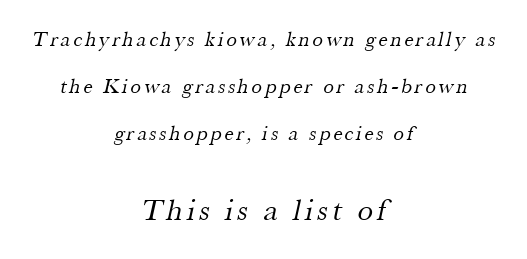
Q: Is the text bold? A: No.
Q: Is the typeface a serif or a sans-serif typeface? A: Serif.
Q: Is the text underlined? A: No.
Q: How is the paragraph aligned? A: Centered.
Q: Is the spacing between lines tight, normal or loose? A: Loose.
Q: Which block of text is set in a larger size, the first (top) or the second (bottom)? A: The second (bottom) one.
Q: Width (condensed, normal, or wide)? A: Normal.
Q: Stroke contrast? A: Medium.
Q: x-height? A: Small.
Q: Monospaced? A: No.
